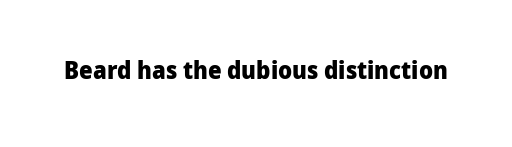
The image shows 24 px bold type, upright; set normal letter spacing, not underlined.
